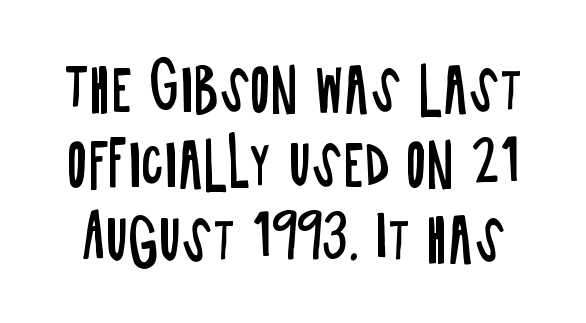
Bare-footed words on every line. The letters sit at their default tracking, neither squeezed nor spread. The letters look calm and open, with moderate or lighter stems. You can tell it's not italic because the verticals are truly vertical.
